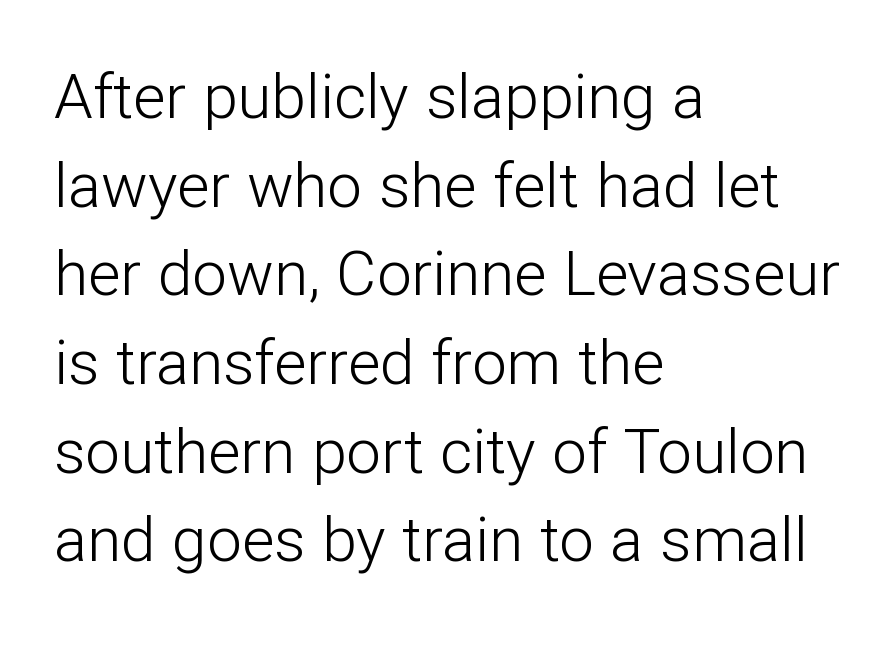
The image shows 62 px light sans-serif type, upright; set left-aligned, normal line spacing (1.43x), normal letter spacing, not underlined; low stroke contrast and a medium x-height.
